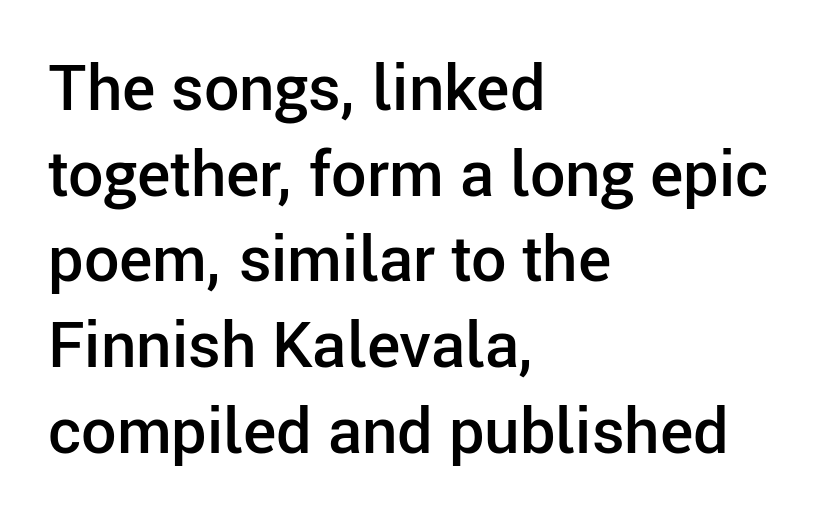
The face used here is proportionally spaced, like ordinary book or web type. The passage shown is not underscored anywhere. I'd describe the lettering as semibold — firm but not a full bold. Alignment: flush left. You can tell from the bare stems that sans-serif type was used.
